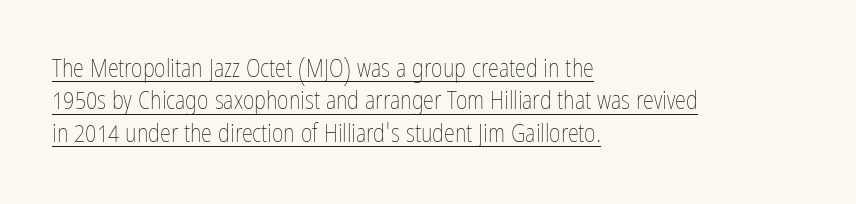
Weight class: somewhere from thin through regular. The passage shown stacks its lines at a standard gap. Casual observation: everything's shoved over to the left. Quick note: not italic, upright.
